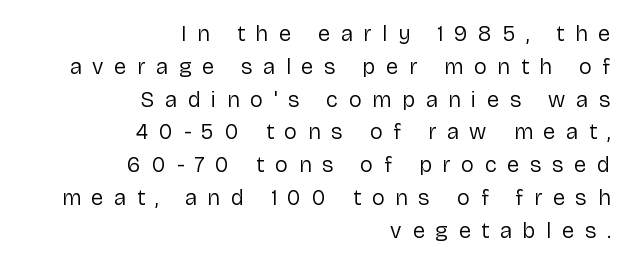
Q: Is the text bold? A: No.
Q: Is the text italic (slanted)? A: No, it is upright.
Q: Is the text underlined? A: No.
Q: How is the paragraph aligned? A: Right-aligned.
Q: Is the spacing between letters normal or unusually wide? A: Unusually wide.
Q: Is the spacing between lines tight, normal or loose? A: Normal.
